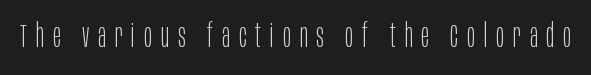
{"serif": "no", "italic": "no", "bold": "no", "weight": "light", "width": "condensed", "stroke_contrast": "low", "x_height": "large", "monospaced": "no", "underline": "no", "letter_spacing": "wide", "letter_spacing_em": 0.27, "glyph_px": 33}
